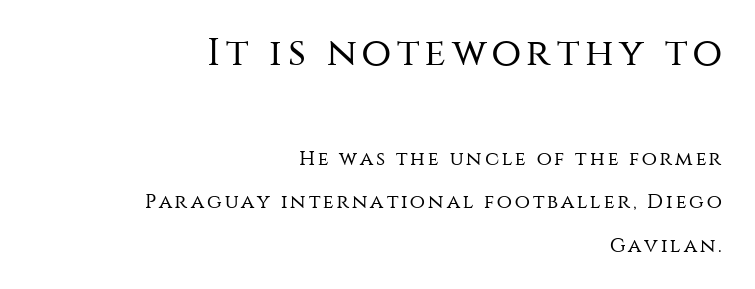
{"serif": "no", "italic": "no", "bold": "no", "weight": "regular", "width": "normal", "stroke_contrast": "medium", "x_height": "large", "monospaced": "no", "underline": "no", "align": "right", "line_spacing": "loose", "line_spacing_ratio": 2.17, "larger_block": "first", "size_ratio": 1.95, "glyph_px": 39}
